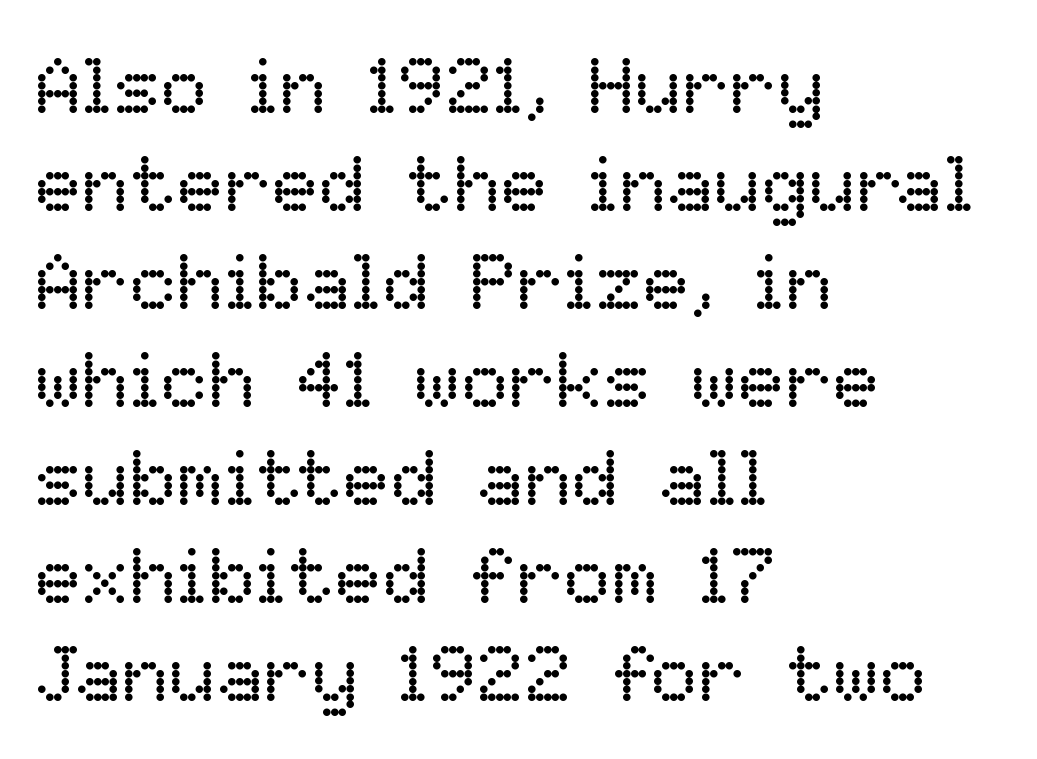
The image shows 79 px regular-weight type, upright; set left-aligned, line spacing 1.24x, normal letter spacing, not underlined; low stroke contrast and a medium x-height.
